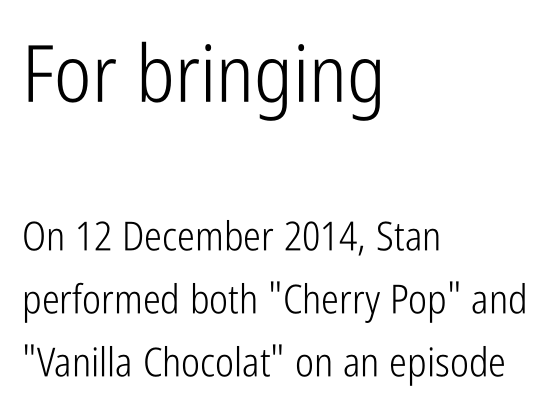
This is not heavy type; no bold has been used. The emphasis by scale lands on block number one, above. Just letters on the line, the space beneath them empty. Nope, no serifs anywhere on these letters. Short and long lines alike share a common starting point at left.
